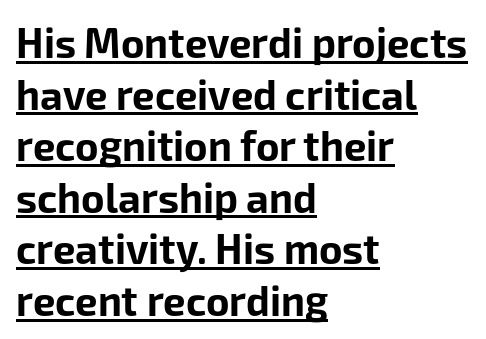
Q: Is the text bold? A: Yes.
Q: Is the text italic (slanted)? A: No, it is upright.
Q: Is the typeface a serif or a sans-serif typeface? A: Sans-serif.
Q: Is the text underlined? A: Yes.
Q: How is the paragraph aligned? A: Left-aligned.
Q: Is the spacing between letters normal or unusually wide? A: Normal.
Q: Is the spacing between lines tight, normal or loose? A: Normal.
Q: Width (condensed, normal, or wide)? A: Normal.
Q: Stroke contrast? A: Low.
Q: x-height? A: Medium.
Q: Monospaced? A: No.
